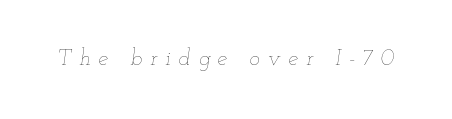
{"italic": "yes", "lean": "right", "slant_degrees": 12, "bold": "no", "underline": "no", "letter_spacing": "wide", "letter_spacing_em": 0.36, "glyph_px": 22}
